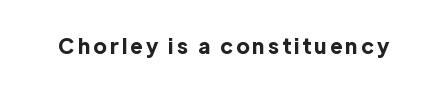
The image shows 21 px bold type, upright; set not underlined.
